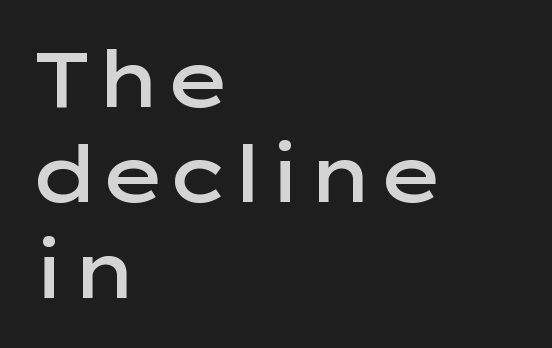
{"serif": "no", "italic": "no", "bold": "semi", "weight": "semibold", "width": "wide", "stroke_contrast": "low", "x_height": "medium", "monospaced": "no", "underline": "no", "align": "left", "line_spacing_ratio": 1.24, "letter_spacing": "normal", "letter_spacing_em": 0.0, "glyph_px": 77}
